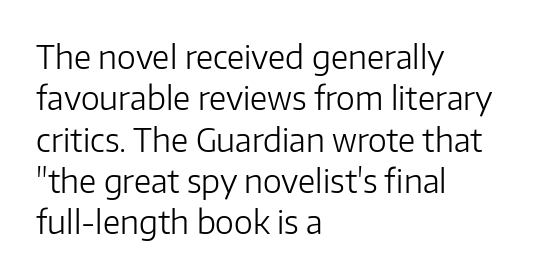
A quiet, ordinary-to-light weight characterises the typeface. The gap between lines stays unmarked. In terms of letterform style, serifs are entirely absent. Reading down the block, your eye returns to a fixed left position each line. Each letter keeps its own natural width here, so spacing adapts to shape. Letter spacing: default.
